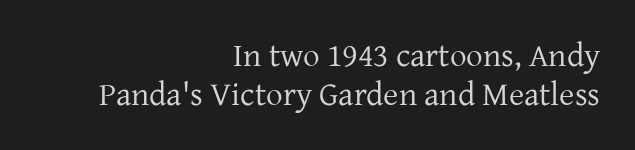
{"serif": "yes", "italic": "no", "bold": "no", "weight": "regular", "width": "normal", "stroke_contrast": "low", "x_height": "medium", "monospaced": "no", "underline": "no", "align": "right", "line_spacing_ratio": 1.17, "letter_spacing": "normal", "letter_spacing_em": 0.0, "glyph_px": 33}
